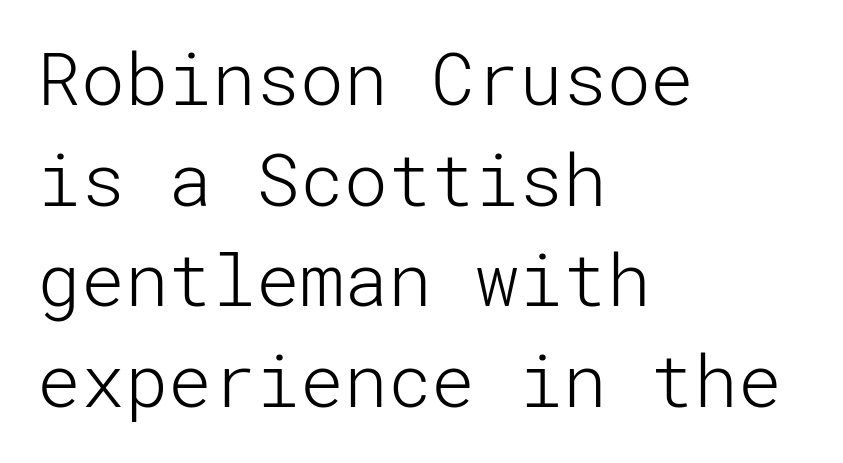
This rendering uses left alignment, leaving the right contour irregular. The glyphs in this specimen are sans serif. The font is comparable to plain body text, perhaps lighter. Does the lettering tilt? It doesn't — this is upright.
